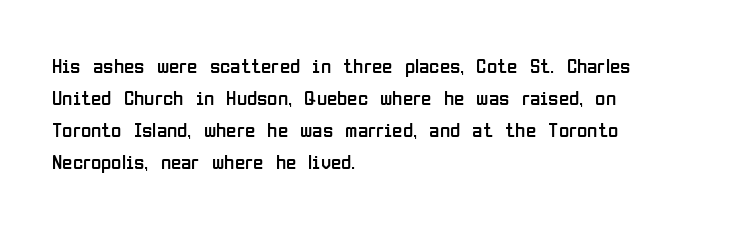
Vertical strokes here are truly vertical. The paragraph has a hard left edge and a soft right edge. The rendering uses a moderate line-height, typical for paragraphs. The cut favours lightness, reaching ordinary text weight at its darkest.
